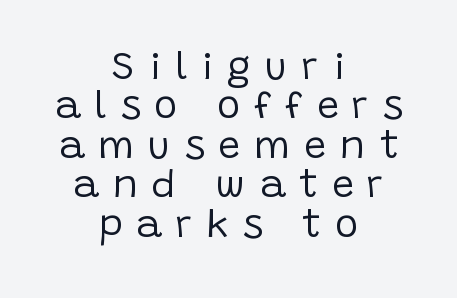
{"serif": "no", "italic": "no", "bold": "no", "weight": "regular", "width": "normal", "stroke_contrast": "low", "x_height": "large", "monospaced": "no", "underline": "no", "align": "center", "line_spacing": "tight", "line_spacing_ratio": 1.01, "letter_spacing": "wide", "letter_spacing_em": 0.36, "glyph_px": 39}
